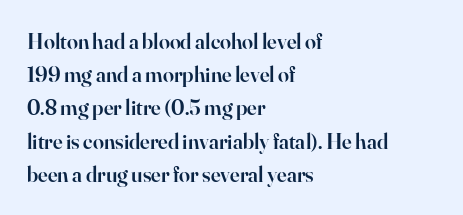
The words here are not underlined. Each new line begins a customary step beneath the previous one. These lines were composed using upright roman letters. In CSS terms this would be text-align: left. Compared with typical body copy, the letter spacing here is the same. This is the in-between weight designers call semibold or demi.
